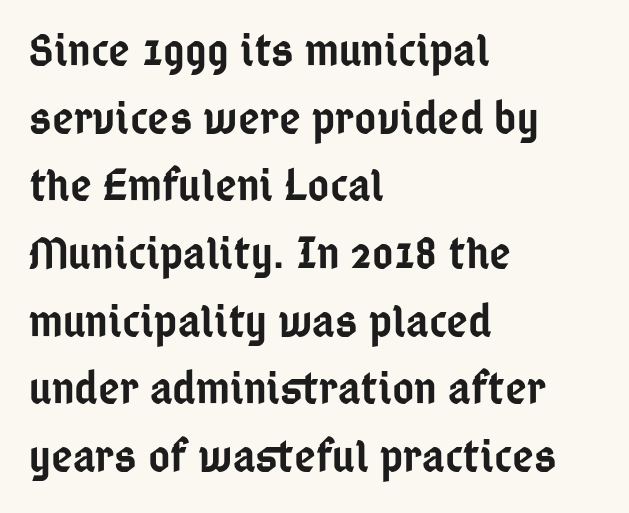
Tracking value appears to be zero — textbook default spacing. Students, this is semibold: more ink than regular, less than bold. Looks like regular typesetting: each glyph gets only the width it needs. Note: no serifs on the glyphs. Is there much room between lines? A standard amount, neither cramped nor airy. In terms of posture, this sample is upright.
